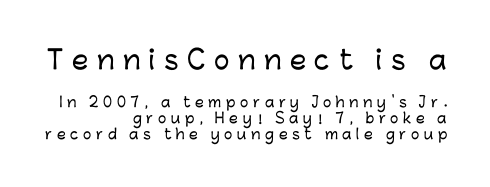
The image shows 26 px text type, upright; set right-aligned, tight line spacing (1.14x), unusually wide letter spacing (+0.33 em), not underlined; the first (top) block is 1.86x larger.
